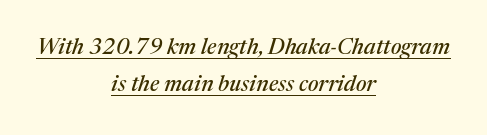
How are the letters spaced? Ordinarily, with no added tracking. Underline: present. In terms of posture, this sample is oblique. The block of text has a typical density, with ordinary space between rows. Visually the block forms a symmetrical silhouette, jagged on both flanks.
